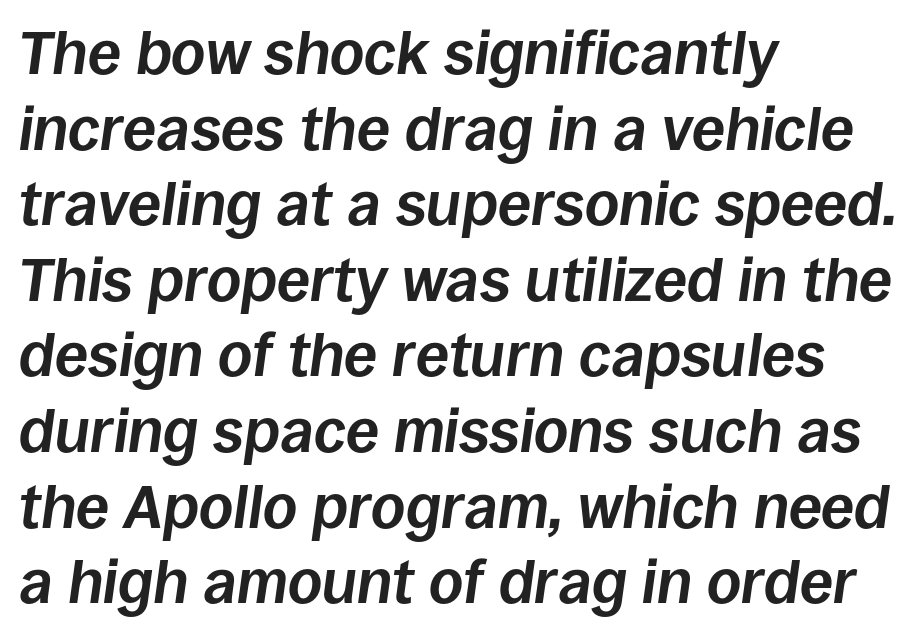
Q: Is the text bold? A: Yes.
Q: Is the text italic (slanted)? A: Yes, it leans right by about 8 degrees.
Q: Is the text underlined? A: No.
Q: How is the paragraph aligned? A: Left-aligned.
Q: Is the spacing between letters normal or unusually wide? A: Normal.
Q: Is the spacing between lines tight, normal or loose? A: Normal.
Q: Width (condensed, normal, or wide)? A: Normal.
Q: Stroke contrast? A: Low.
Q: x-height? A: Large.
Q: Monospaced? A: No.
